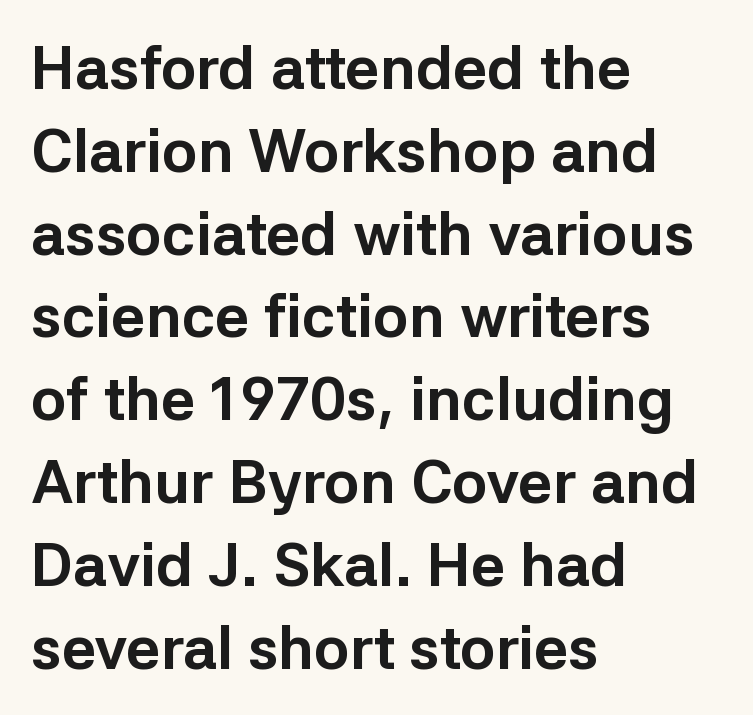
{"serif": "no", "italic": "no", "bold": "yes", "weight": "bold", "width": "normal", "stroke_contrast": "low", "x_height": "medium", "monospaced": "no", "underline": "no", "align": "left", "line_spacing": "normal", "line_spacing_ratio": 1.38, "letter_spacing": "normal", "letter_spacing_em": 0.0, "glyph_px": 60}
